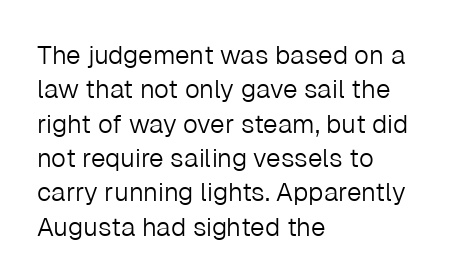
Leftover space on each line is placed entirely after the last word. Notice how the stems are strictly vertical — no italics here. The rendering uses a moderate line-height, typical for paragraphs. Underlining? Definitely not there. A light-to-regular cut is what we see here.
